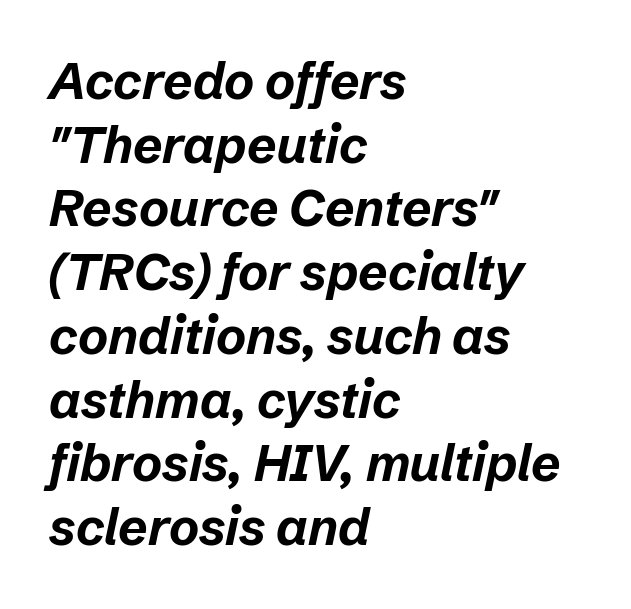
{"italic": "yes", "lean": "right", "slant_degrees": 12, "bold": "yes", "weight": "bold", "width": "normal", "stroke_contrast": "low", "x_height": "medium", "monospaced": "no", "underline": "no", "align": "left", "line_spacing": "normal", "line_spacing_ratio": 1.25, "letter_spacing": "normal", "letter_spacing_em": 0.0, "glyph_px": 51}
